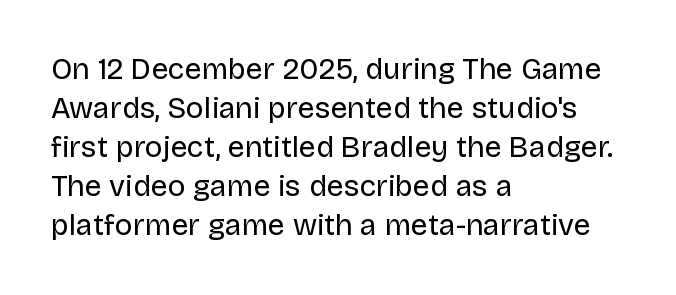
The image shows 30 px regular-weight sans-serif type, upright; set left-aligned, normal line spacing (1.3x), normal letter spacing, not underlined; low stroke contrast and a large x-height.
